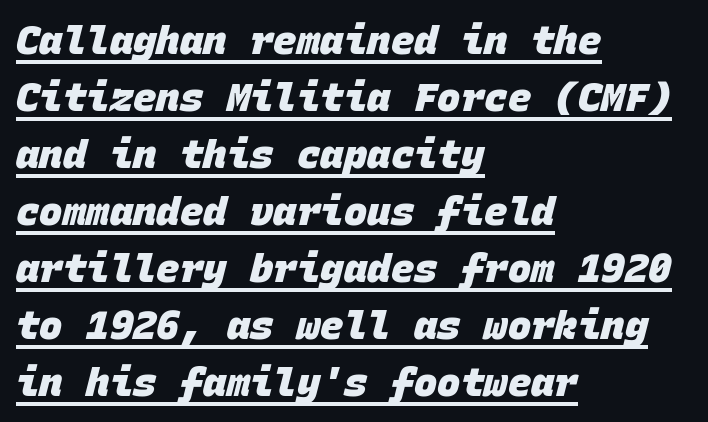
The image shows 39 px heavy sans-serif type, monospaced; set left-aligned, normal line spacing (1.46x), normal letter spacing, underlined; low stroke contrast and a large x-height.
